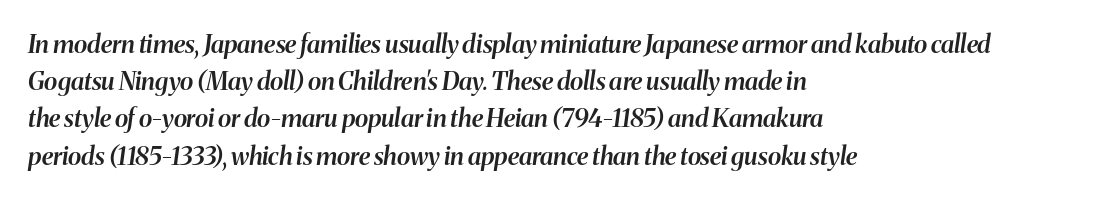
Line beginnings align vertically; line endings do not. These lines keep a tight, regular rhythm from letter to letter. Slanted lettering throughout. Typographic density is moderately raised because the face is semibold. The passage shown stacks its lines at a standard gap. The passage shown is not underscored anywhere.
